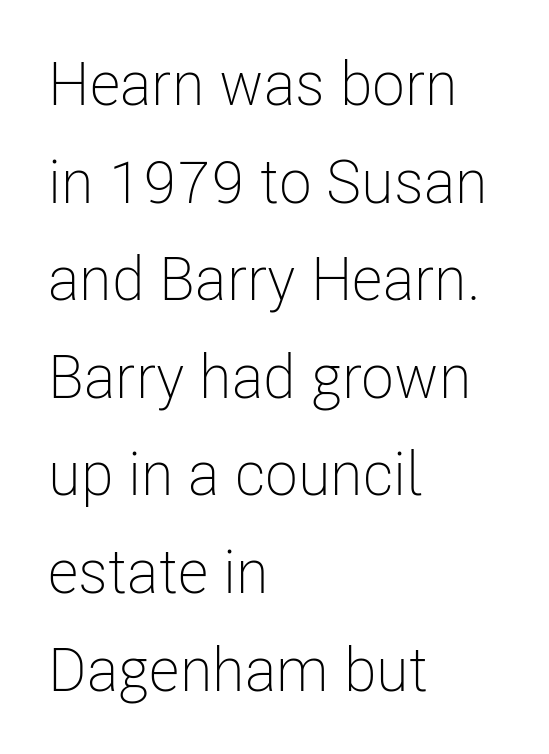
The image shows 61 px light, condensed sans-serif type, upright; set left-aligned, normal line spacing (1.6x), normal letter spacing, not underlined; low stroke contrast and a medium x-height.
